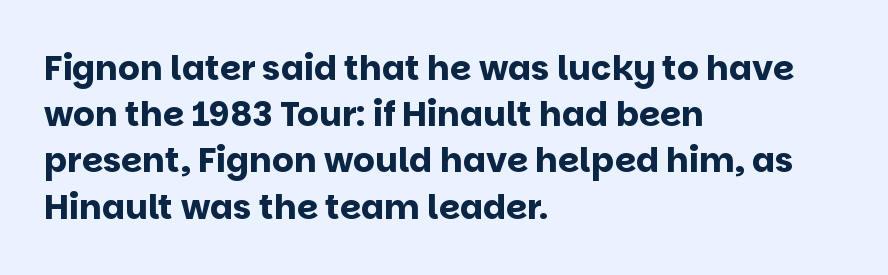
Which margin do the lines hug? The left one — the right edge is uneven. Has an underline been added? It has not. This rendering leaves character spacing at its baseline value. The font family rendered here belongs to the sans-serif group.
